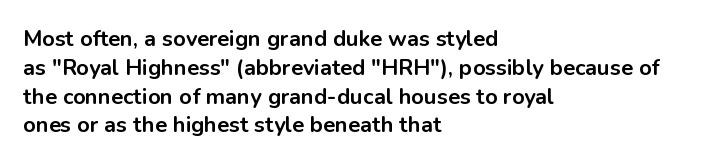
The image shows 22 px bold type, upright; set left-aligned, normal line spacing (1.31x), normal letter spacing, not underlined.
